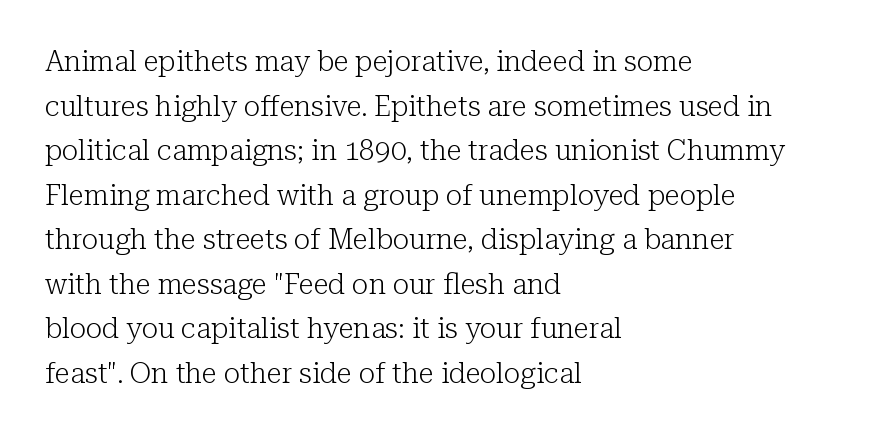
{"serif": "yes", "italic": "no", "bold": "no", "weight": "light", "width": "normal", "stroke_contrast": "low", "x_height": "medium", "monospaced": "no", "underline": "no", "align": "left", "line_spacing": "normal", "line_spacing_ratio": 1.59, "letter_spacing": "normal", "letter_spacing_em": 0.0, "glyph_px": 28}
